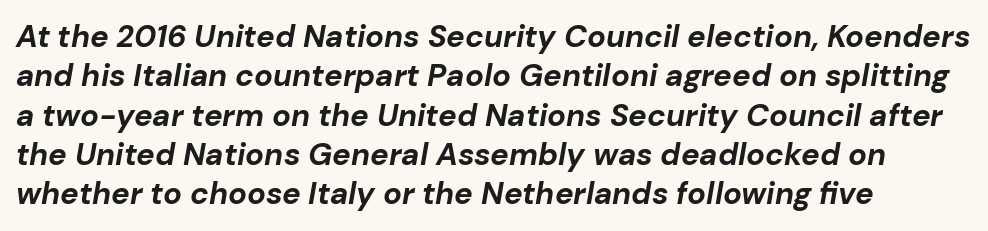
The image shows 31 px bold type, italic (leaning right); set left-aligned, normal line spacing (1.27x), normal letter spacing, not underlined; low stroke contrast and a medium x-height.
